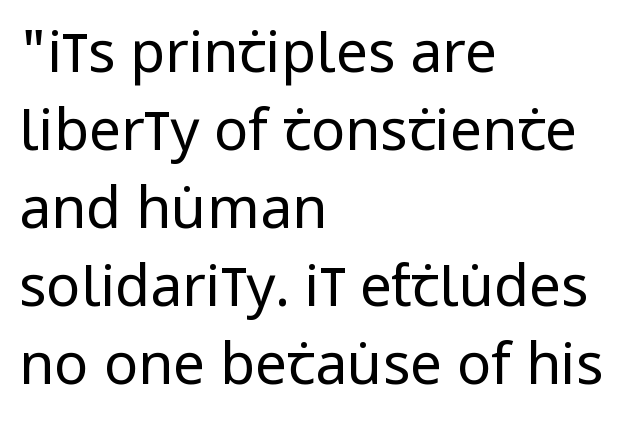
Tracking here is standard; glyphs follow each other at the usual distance. On a weight scale, this lands at 450 or below. Style check: upright. The text was rendered using a sans face with plain stroke endings. Whoever set this chose a conventional vertical rhythm. Is this a fixed-width face? No — the glyphs have proportional, varying widths.
